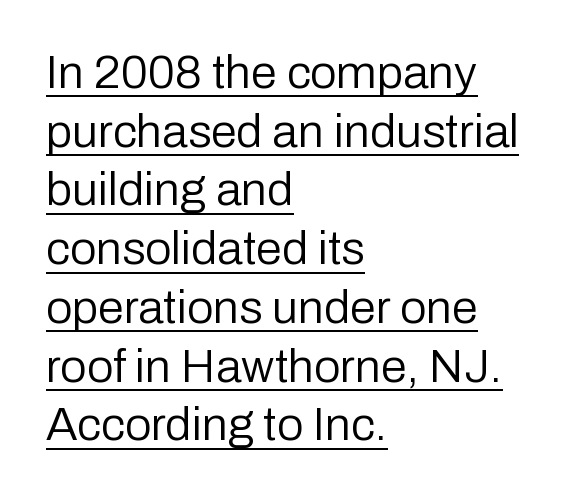
The image shows 47 px regular-weight sans-serif type, upright; set left-aligned, normal line spacing (1.25x), normal letter spacing, underlined; low stroke contrast and a medium x-height.
